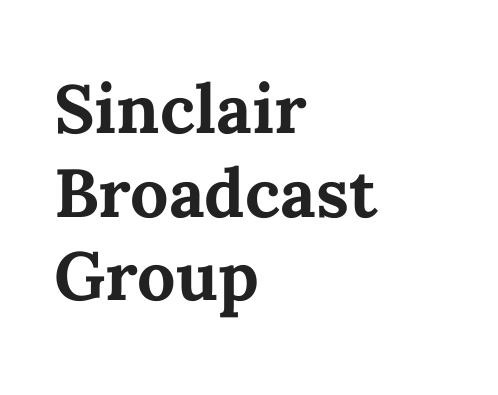
The image shows 68 px bold type, upright; set left-aligned, line spacing 1.23x, normal letter spacing, not underlined; medium stroke contrast and a medium x-height.
